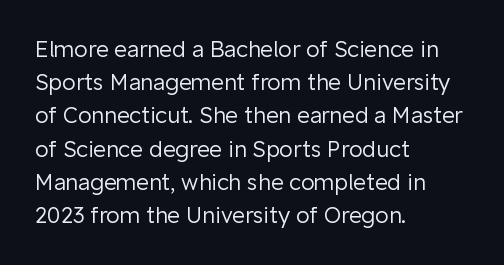
Tall strokes in this sample are plumb rather than angled. Weight: regular or lighter. Tracking value appears to be zero — textbook default spacing. The passage shown stacks its lines at a standard gap. The lines in this sample share a left origin and differ only in where they stop. Anything drawn beneath the words? Only blank space.
